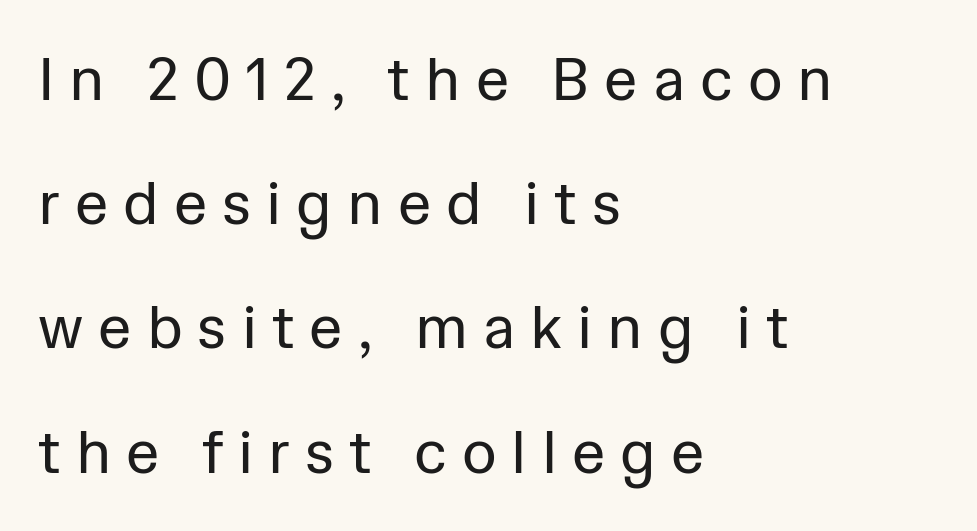
The image shows 60 px regular-weight sans-serif type, upright; set left-aligned, loose line spacing (2.07x), unusually wide letter spacing (+0.25 em), not underlined; low stroke contrast and a medium x-height.
